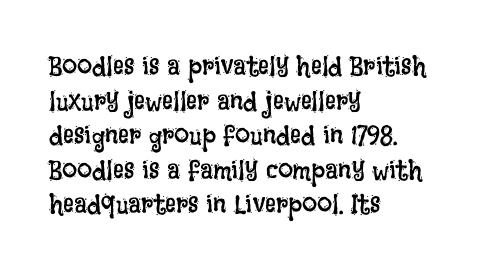
The block of text has a typical density, with ordinary space between rows. Which margin do the lines hug? The left one — the right edge is uneven. The space directly below the letters is spotless. This is the regular roman posture of the typeface. Does extra space separate the letters? No, they use regular spacing.
